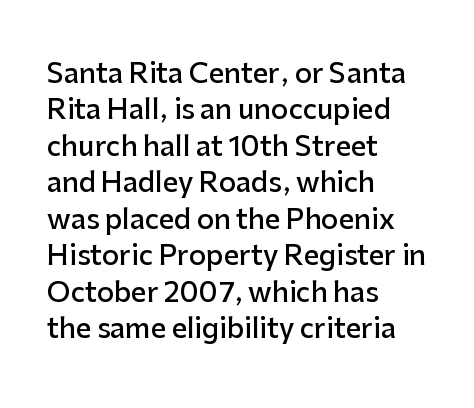
Heft: intermediate — a semibold. The block of text has a typical density, with ordinary space between rows. Descenders hang freely into open space. The rendering anchors every line to the left-hand side.
